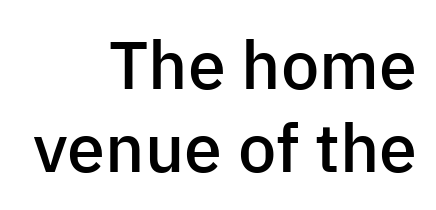
Designer's note — italics off, roman on. Glance below the letters and you will spot only blank space. Varying glyph widths throughout — classic text-font behaviour. Tracking here is standard; glyphs follow each other at the usual distance. Compared with a flush-left layout, this one pins lines to the opposite, right side. A typesetter would label this face a sans.
